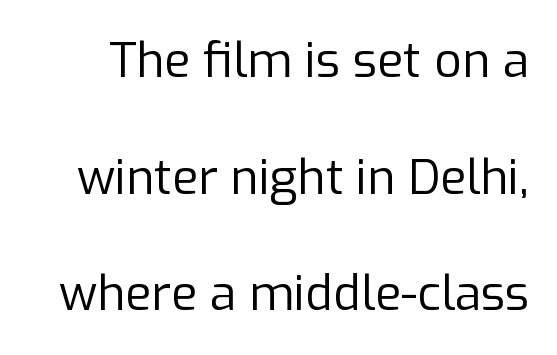
Loosely led — the rows are spread out. No heavy texture on the line: the type isn't bold. Upright lettering throughout. Check where the strokes stop: nothing finishes them off — pure sans. Default kerning and tracking; the words read as compact shapes.
